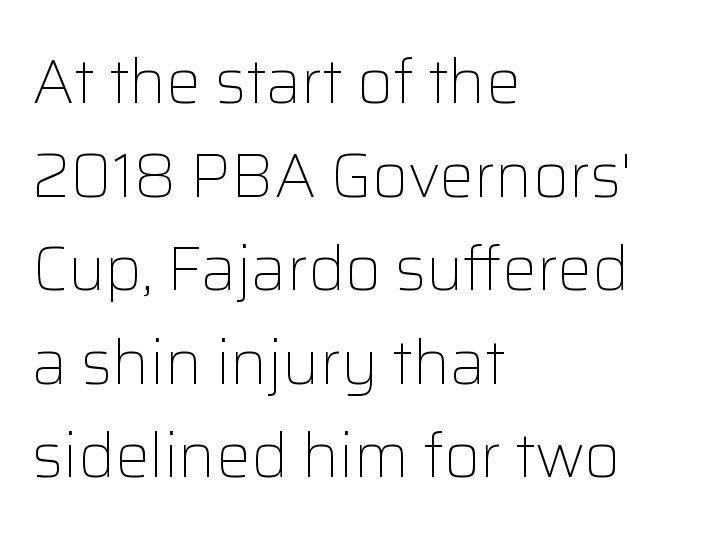
Q: Is the text bold? A: No.
Q: Is the text italic (slanted)? A: No, it is upright.
Q: Is the typeface a serif or a sans-serif typeface? A: Sans-serif.
Q: Is the text underlined? A: No.
Q: How is the paragraph aligned? A: Left-aligned.
Q: Is the spacing between letters normal or unusually wide? A: Normal.
Q: Is the spacing between lines tight, normal or loose? A: Normal.
Q: Width (condensed, normal, or wide)? A: Normal.
Q: Stroke contrast? A: Low.
Q: x-height? A: Medium.
Q: Monospaced? A: No.
